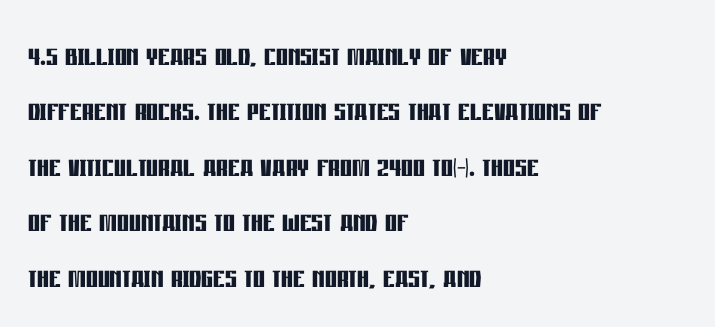
The image shows 37 px semibold, condensed sans-serif type, upright; set left-aligned, normal line spacing (1.5x), normal letter spacing, not underlined; low stroke contrast and a large x-height.
